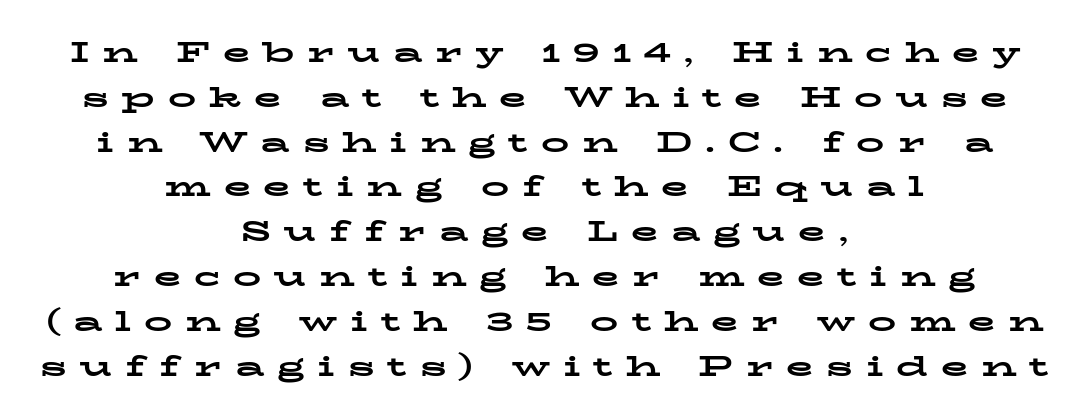
The image shows 28 px bold, wide serif type, upright; set centered, normal line spacing (1.6x), unusually wide letter spacing (+0.46 em), not underlined; low stroke contrast and a medium x-height.
